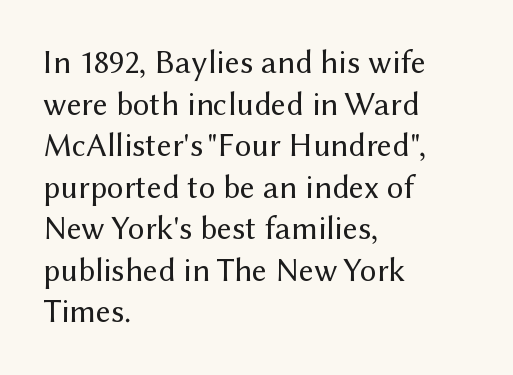
Q: Is the text bold? A: No.
Q: Is the text italic (slanted)? A: No, it is upright.
Q: Is the typeface a serif or a sans-serif typeface? A: Sans-serif.
Q: Is the text underlined? A: No.
Q: How is the paragraph aligned? A: Left-aligned.
Q: Is the spacing between letters normal or unusually wide? A: Normal.
Q: Is the spacing between lines tight, normal or loose? A: Normal.
Q: Width (condensed, normal, or wide)? A: Normal.
Q: Stroke contrast? A: Medium.
Q: x-height? A: Medium.
Q: Monospaced? A: No.
